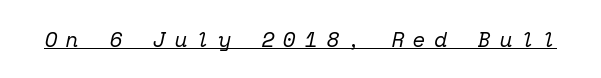
{"italic": "yes", "lean": "right", "slant_degrees": 12, "bold": "no", "underline": "yes", "letter_spacing": "wide", "letter_spacing_em": 0.42, "glyph_px": 21}
